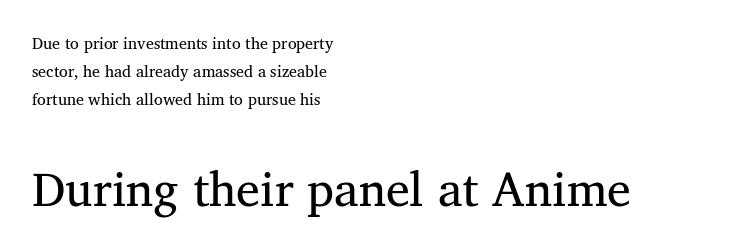
This is not heavy type; no bold has been used. Words float on clear page, feet unadorned. Which chunk is bigger? The second one — the bottom block dwarfs the top. In terms of letterspacing, this is plain default setting.
